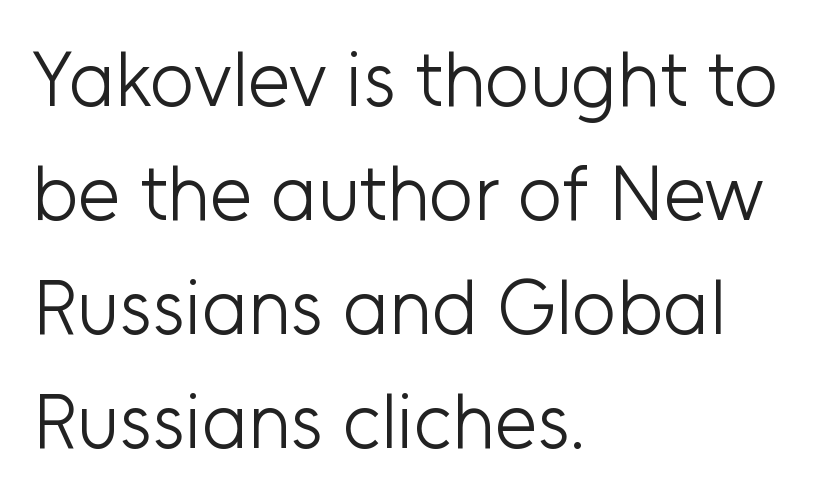
Check under the words: just untouched page. Regarding leading, the lines here are spaced in the standard way. This sample is left-justified, so line endings fall wherever the words run out. The lettering stays uniformly vertical, giving the passage a roman look.
